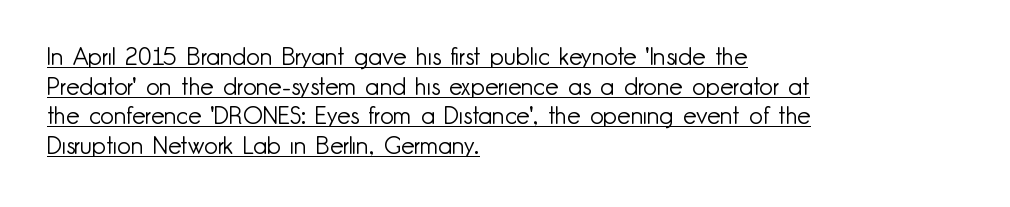
The rag falls on the right side of this text block. The face used here appears with an underline applied. The typesetting does not lean heavy: it is not bold. The letters stand straight up with perfectly vertical stems. Tracking here is standard; glyphs follow each other at the usual distance.
